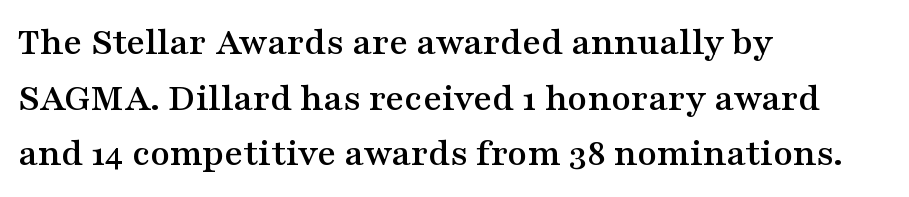
Is this a fixed-width face? No — the glyphs have proportional, varying widths. Between one letter and the next there's only the usual sliver of space. The typesetter chose a ragged-right arrangement here. The axis of the letterforms is exactly vertical. Clear beneath every line of the passage. Vertically, the passage feels balanced, rows spaced as you'd expect.
